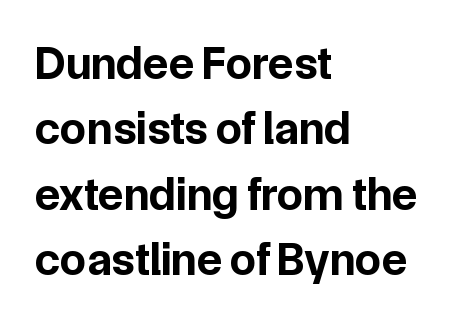
The image shows 47 px bold sans-serif type, upright; set left-aligned, normal line spacing (1.39x), normal letter spacing, not underlined; low stroke contrast and a medium x-height.
